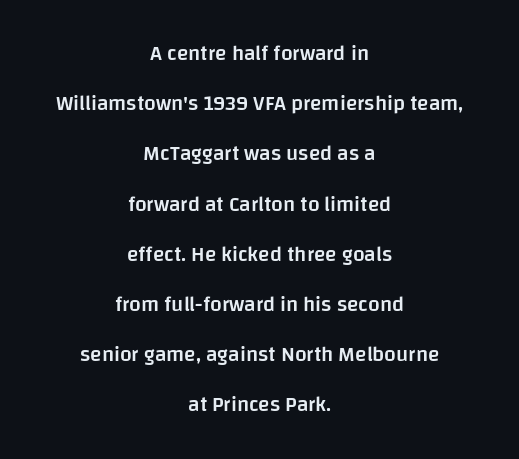
Q: Is the text bold? A: Semi-bold.
Q: Is the text italic (slanted)? A: No, it is upright.
Q: Is the text underlined? A: No.
Q: How is the paragraph aligned? A: Centered.
Q: Is the spacing between letters normal or unusually wide? A: Normal.
Q: Is the spacing between lines tight, normal or loose? A: Loose.
